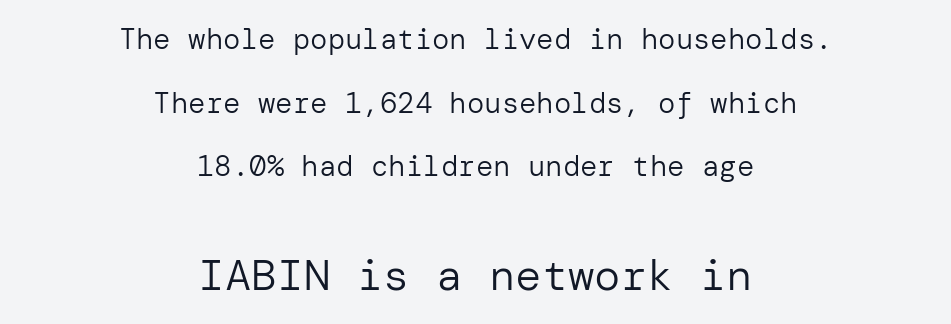
The image shows 44 px regular-weight sans-serif type, upright; set centered, loose line spacing (2.19x), normal letter spacing, not underlined; the second (bottom) block is 1.52x larger; low stroke contrast and a medium x-height.
